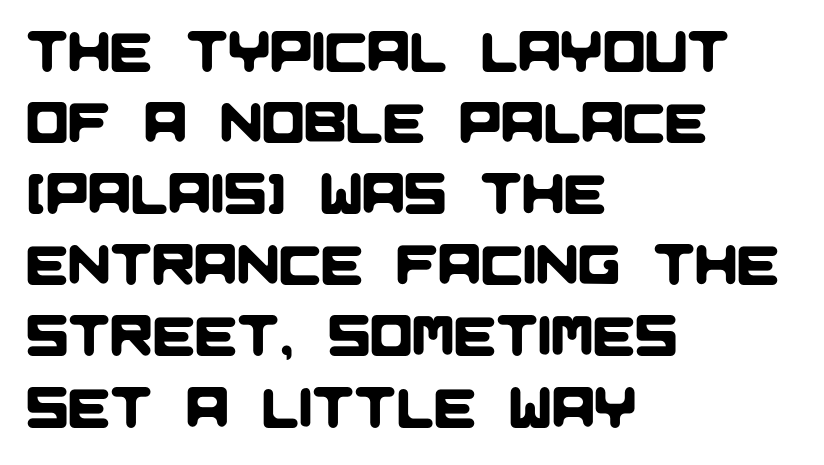
{"serif": "no", "width": "normal", "stroke_contrast": "low", "x_height": "large", "monospaced": "no", "underline": "no", "align": "left", "line_spacing": "normal", "line_spacing_ratio": 1.27, "letter_spacing": "normal", "letter_spacing_em": 0.0, "glyph_px": 56}
